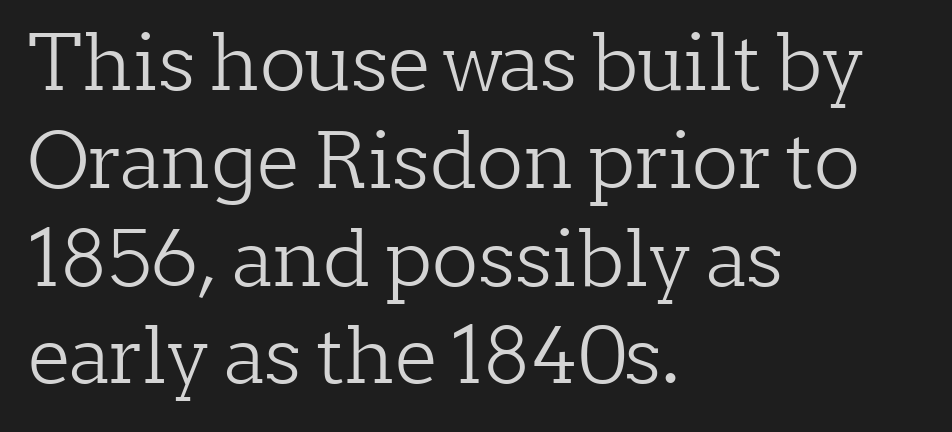
Compared with typical body copy, the letter spacing here is the same. Is there any slant? The stems are plumb. Is this a fixed-width face? No — the glyphs have proportional, varying widths. Is this a sans? No — the strokes have serifs. Which margin do the lines hug? The left one — the right edge is uneven.
